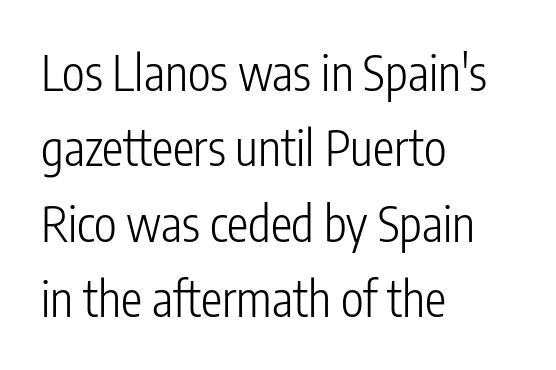
The image shows 48 px light, condensed sans-serif type, upright; set left-aligned, normal line spacing (1.57x), normal letter spacing, not underlined; low stroke contrast and a medium x-height.
